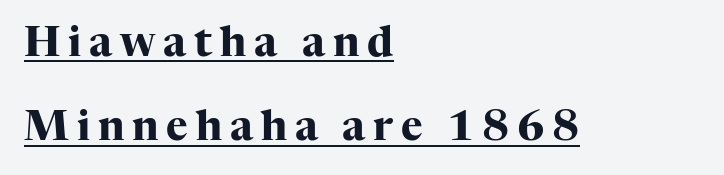
Q: Is the text bold? A: Yes.
Q: Is the text italic (slanted)? A: No, it is upright.
Q: Is the typeface a serif or a sans-serif typeface? A: Serif.
Q: Is the text underlined? A: Yes.
Q: How is the paragraph aligned? A: Left-aligned.
Q: Is the spacing between lines tight, normal or loose? A: Loose.
Q: Width (condensed, normal, or wide)? A: Normal.
Q: Stroke contrast? A: High.
Q: x-height? A: Medium.
Q: Monospaced? A: No.
